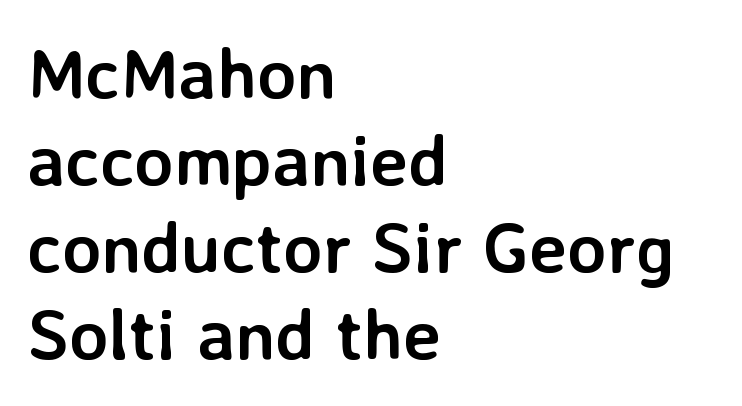
The image shows 72 px semibold sans-serif type, upright; set left-aligned, line spacing 1.21x, normal letter spacing, not underlined; low stroke contrast and a medium x-height.
